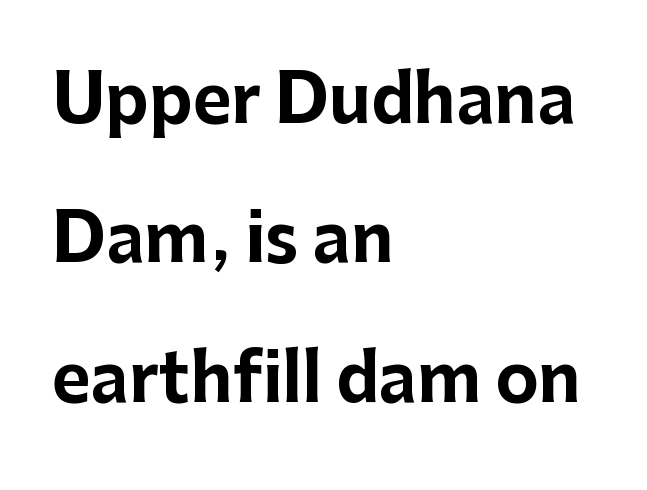
{"serif": "no", "italic": "no", "bold": "yes", "weight": "bold", "width": "normal", "stroke_contrast": "low", "x_height": "medium", "monospaced": "no", "underline": "no", "align": "left", "line_spacing": "loose", "line_spacing_ratio": 2.11, "letter_spacing": "normal", "letter_spacing_em": 0.0, "glyph_px": 66}
